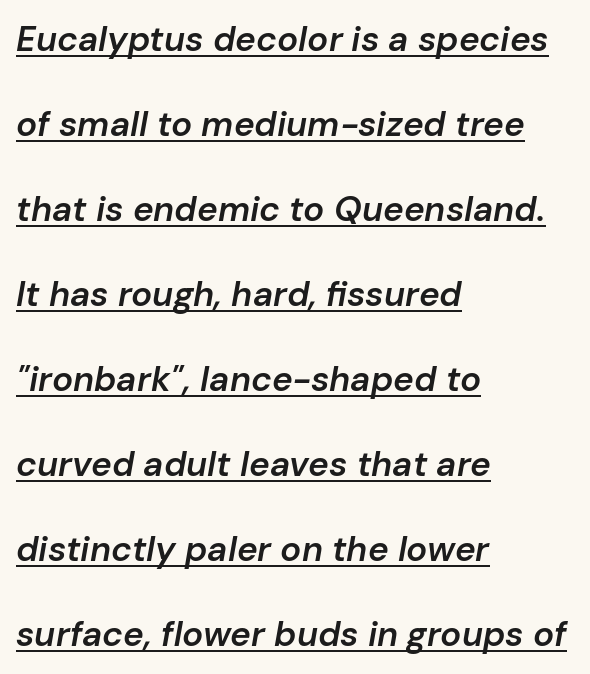
The image shows 35 px semibold type, italic (leaning right); set left-aligned, loose line spacing (2.43x), normal letter spacing, underlined; low stroke contrast and a medium x-height.
